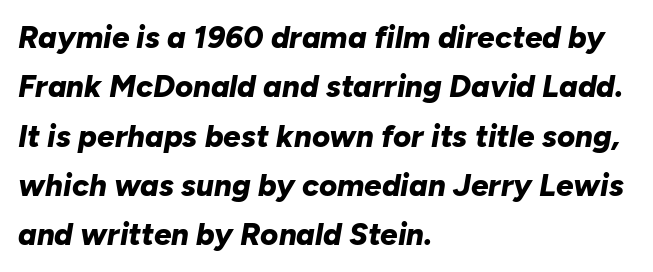
Q: Is the text bold? A: Yes.
Q: Is the text italic (slanted)? A: Yes, it leans right by about 10 degrees.
Q: Is the text underlined? A: No.
Q: How is the paragraph aligned? A: Left-aligned.
Q: Is the spacing between letters normal or unusually wide? A: Normal.
Q: Is the spacing between lines tight, normal or loose? A: Normal.
Q: Width (condensed, normal, or wide)? A: Normal.
Q: Stroke contrast? A: Low.
Q: x-height? A: Medium.
Q: Monospaced? A: No.
